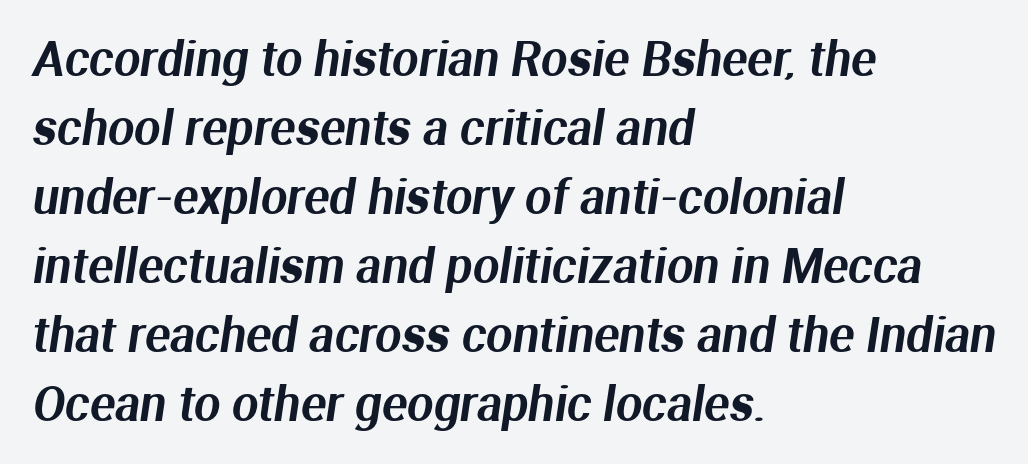
Compared with typical paragraphs, the rows here are spaced about the same. The face used here is a sans, in the tradition of grotesques and geometrics. Default kerning and tracking; the words read as compact shapes. Descender tails drop into unmarked territory.
